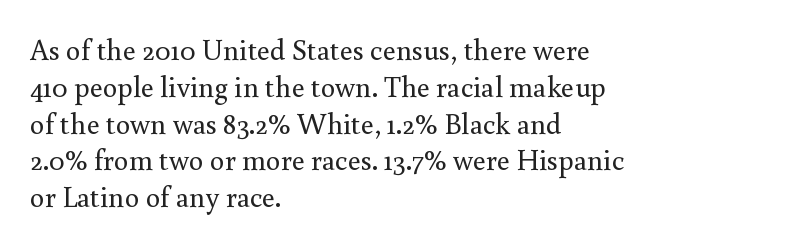
Q: Is the text bold? A: No.
Q: Is the text italic (slanted)? A: No, it is upright.
Q: Is the typeface a serif or a sans-serif typeface? A: Serif.
Q: Is the text underlined? A: No.
Q: How is the paragraph aligned? A: Left-aligned.
Q: Is the spacing between letters normal or unusually wide? A: Normal.
Q: Is the spacing between lines tight, normal or loose? A: Normal.
Q: Width (condensed, normal, or wide)? A: Normal.
Q: Stroke contrast? A: Medium.
Q: x-height? A: Small.
Q: Monospaced? A: No.
